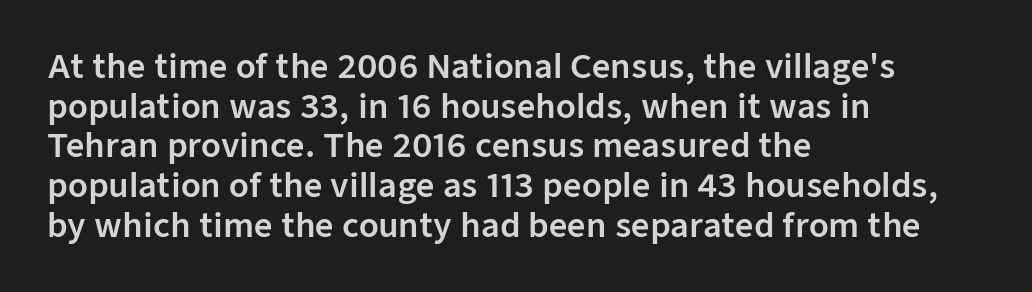
{"serif": "no", "italic": "no", "width": "normal", "stroke_contrast": "low", "x_height": "medium", "monospaced": "no", "underline": "no", "align": "left", "line_spacing_ratio": 1.24, "letter_spacing": "normal", "letter_spacing_em": 0.0, "glyph_px": 32}
